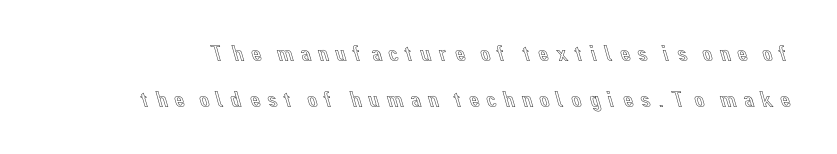
{"underline": "no", "line_spacing": "loose", "line_spacing_ratio": 2.0, "letter_spacing": "wide", "letter_spacing_em": 0.2, "glyph_px": 23}
